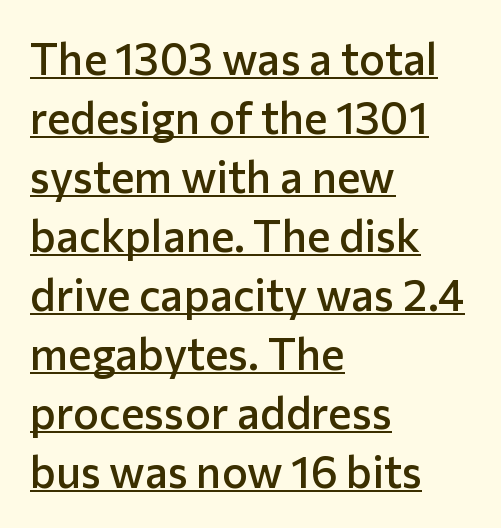
Tracking value appears to be zero — textbook default spacing. Left-aligned paragraph, ragged on the right. What weight is shown? A semibold, between regular and bold. The passage shown is typed in a proportional face where columns would drift. What's the leading like? Ordinary, nothing unusual.
